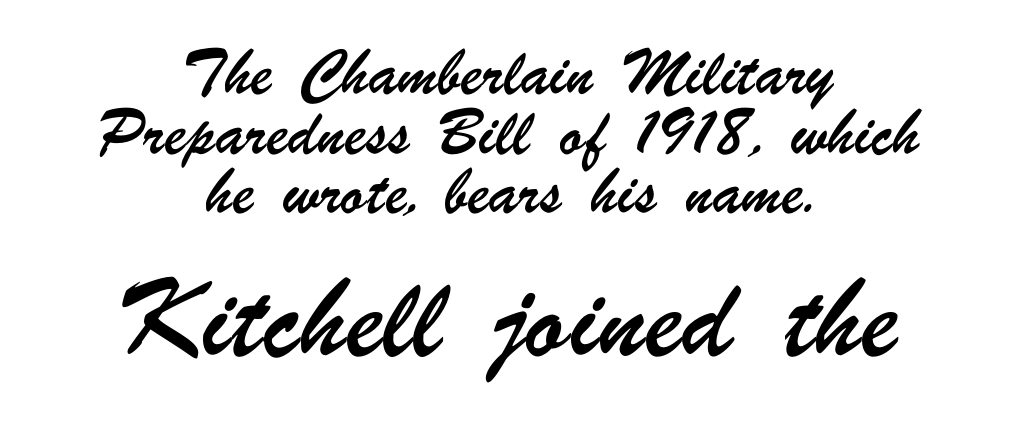
The image shows 50 px condensed sans-serif type; set centered, loose line spacing (2.06x), normal letter spacing, not underlined; the second (bottom) block is 1.72x larger; low stroke contrast and a small x-height.
